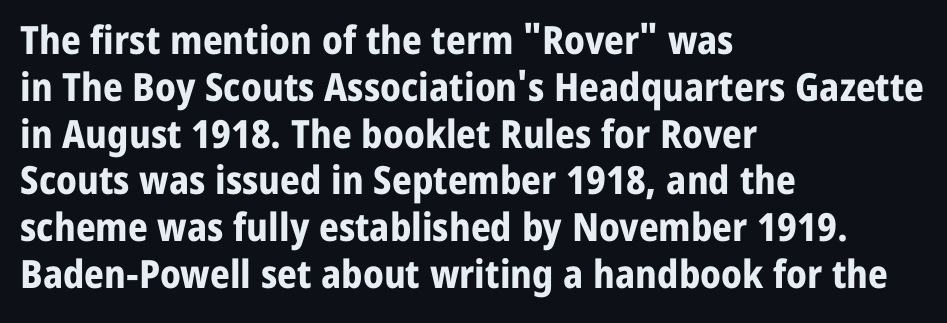
If you drew a line through each stem, it would be perfectly vertical. In terms of letterspacing, this is plain default setting. Each line starts at the same left margin while the right side varies. This is sans-serif lettering, the kind often seen on screens and signage.
